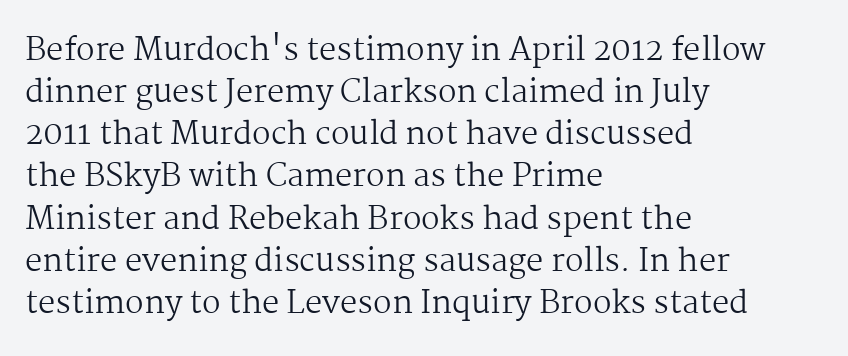
The image shows 31 px regular-weight serif type, upright; set left-aligned, normal line spacing (1.36x), normal letter spacing, not underlined; medium stroke contrast and a medium x-height.
